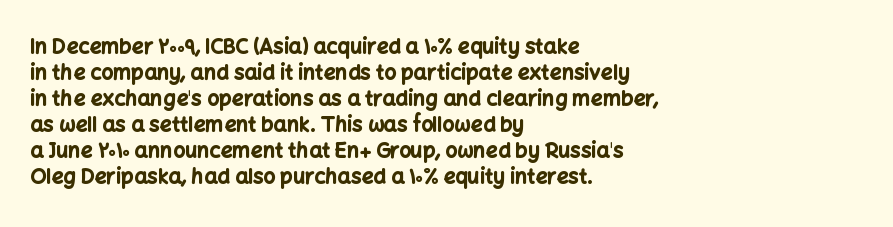
Q: Is the text bold? A: Yes.
Q: Is the text italic (slanted)? A: No, it is upright.
Q: Is the text underlined? A: No.
Q: How is the paragraph aligned? A: Left-aligned.
Q: Is the spacing between letters normal or unusually wide? A: Normal.
